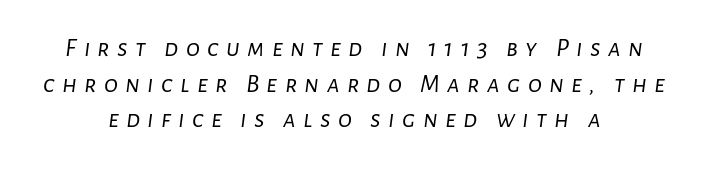
Q: Is the text bold? A: No.
Q: Is the text italic (slanted)? A: Yes, it leans right by about 7 degrees.
Q: Is the text underlined? A: No.
Q: How is the paragraph aligned? A: Centered.
Q: Is the spacing between letters normal or unusually wide? A: Unusually wide.
Q: Is the spacing between lines tight, normal or loose? A: Normal.
